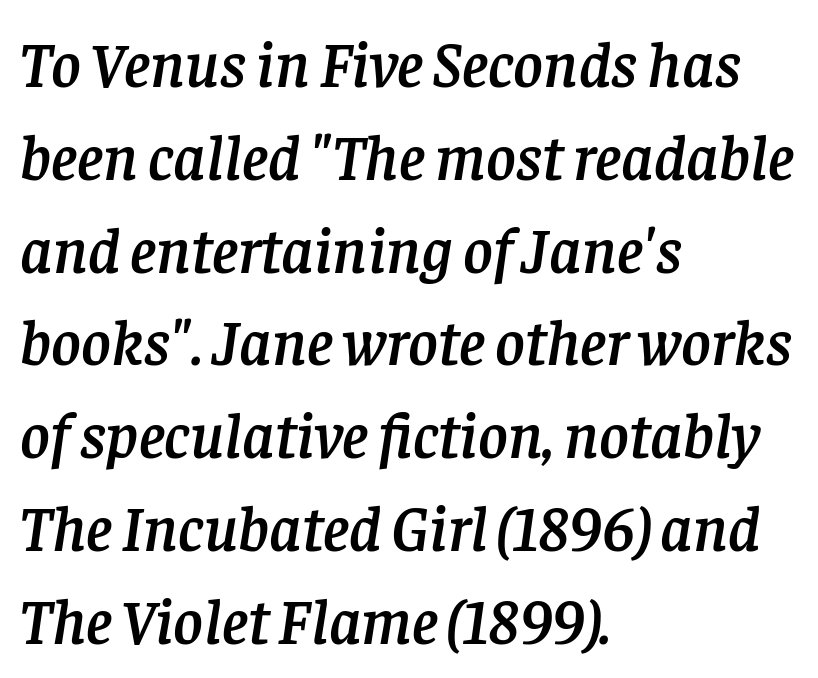
Is this a sans? No — the strokes have serifs. Line spacing here is normal. Only glyphs here, with clear space below each row. You could not count columns in this text — the font is proportionally spaced. Spacing between characters is what you'd get straight out of the box. Layout note: lines flush left.
